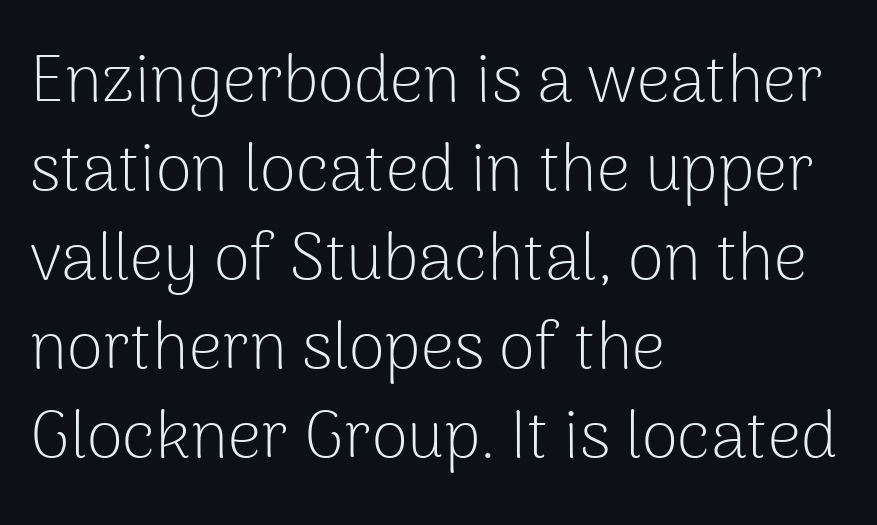
Horizontal bands of white between lines are of average thickness. Inter-character spacing is left at the font's built-in metrics. Grotesque or geometric, the face here clearly has no serifs. The passage shown is not bold in any degree.
